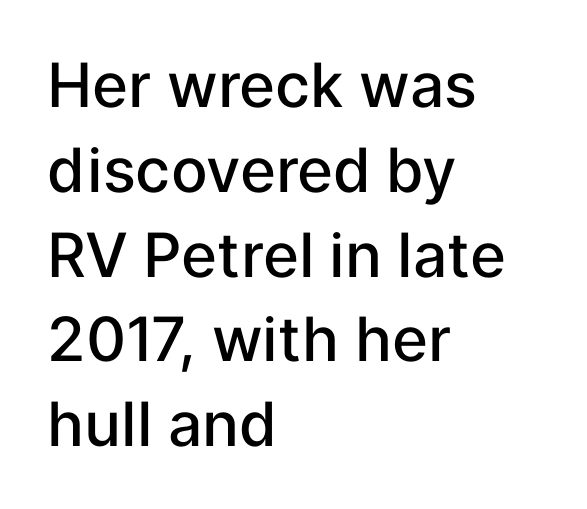
{"serif": "no", "italic": "no", "bold": "semi", "weight": "semibold", "width": "normal", "stroke_contrast": "low", "x_height": "medium", "monospaced": "no", "underline": "no", "align": "left", "line_spacing": "normal", "line_spacing_ratio": 1.39, "letter_spacing": "normal", "letter_spacing_em": 0.0, "glyph_px": 61}
